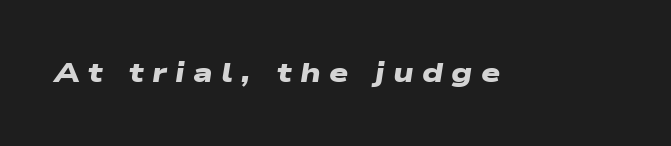
Q: Is the text bold? A: Yes.
Q: Is the text underlined? A: No.
Q: Is the spacing between letters normal or unusually wide? A: Unusually wide.
